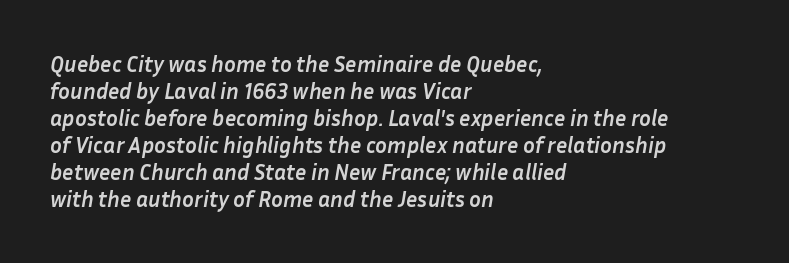
{"italic": "yes", "lean": "right", "slant_degrees": 10, "bold": "yes", "underline": "no", "align": "left", "line_spacing_ratio": 1.23, "letter_spacing": "normal", "letter_spacing_em": 0.0, "glyph_px": 22}
